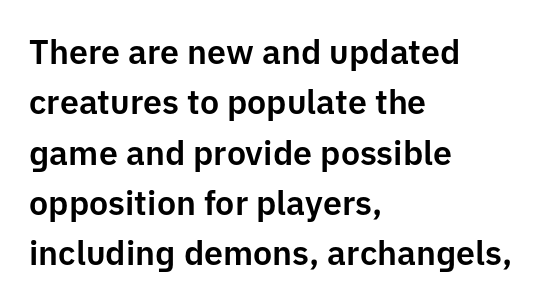
The glyphs in this specimen are sans serif. These lines stack with their left ends in a neat column. Clear beneath every line of the passage. This is roman type, the default non-slanted kind.
